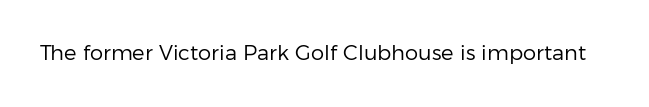
The image shows 21 px text type, upright; set normal letter spacing, not underlined.
